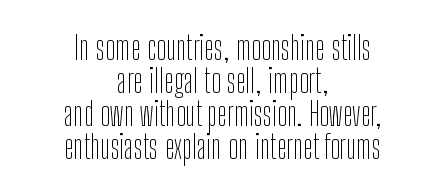
{"serif": "no", "italic": "no", "bold": "no", "weight": "thin", "width": "condensed", "stroke_contrast": "low", "x_height": "medium", "monospaced": "no", "underline": "no", "align": "center", "line_spacing": "tight", "line_spacing_ratio": 1.0, "letter_spacing": "normal", "letter_spacing_em": 0.0, "glyph_px": 33}
